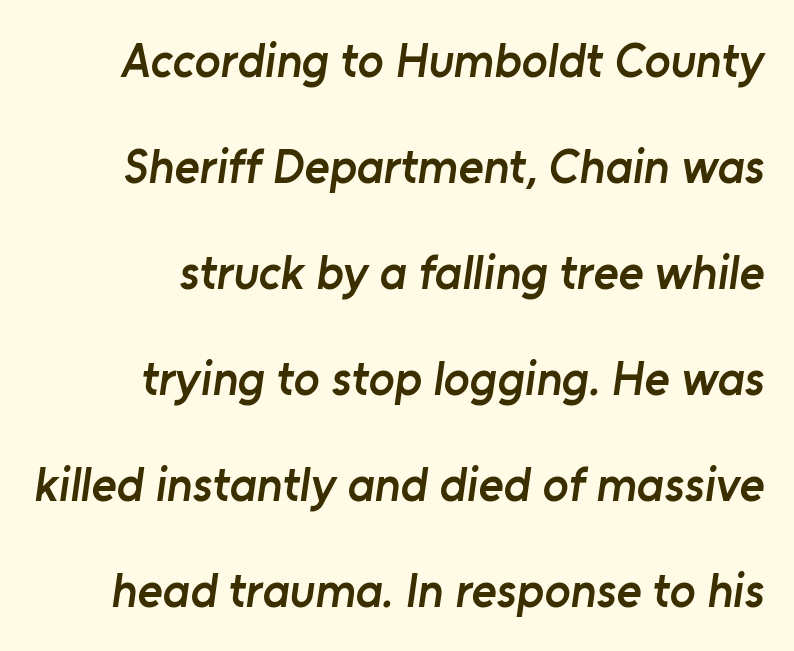
The image shows 48 px semibold sans-serif type; set loose line spacing (2.21x), normal letter spacing, not underlined; low stroke contrast and a medium x-height.
